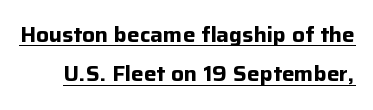
Q: Is the text bold? A: Yes.
Q: Is the text italic (slanted)? A: No, it is upright.
Q: Is the text underlined? A: Yes.
Q: Is the spacing between letters normal or unusually wide? A: Normal.
